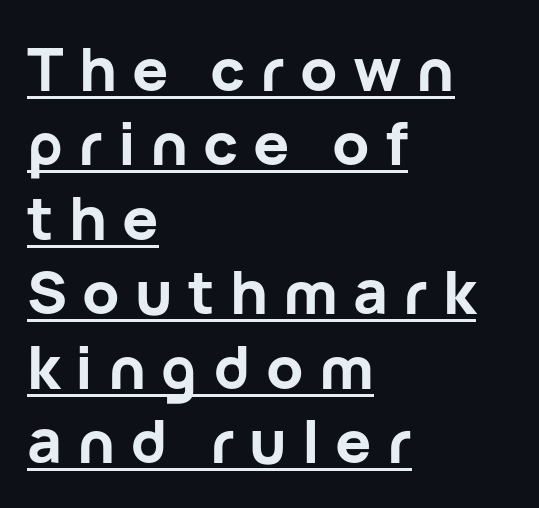
Honestly, the underline is the first thing you notice here. Tracking here is generous; glyphs stand well apart from one another. Does the type have serifs? No, each stem ends abruptly. The typesetter chose a ragged-right arrangement here. This sample uses an upright cut, with every glyph sitting square on the baseline. The glyphs have the mass of a bold cut.
